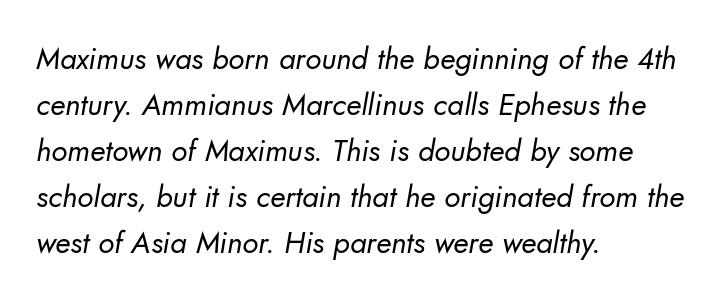
The image shows 30 px regular-weight sans-serif type; set left-aligned, normal line spacing (1.53x), normal letter spacing, not underlined; low stroke contrast and a small x-height.
